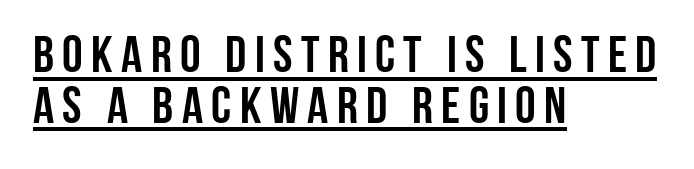
{"serif": "no", "italic": "no", "width": "condensed", "stroke_contrast": "low", "x_height": "large", "monospaced": "no", "underline": "yes", "align": "left", "line_spacing": "tight", "line_spacing_ratio": 0.98, "glyph_px": 52}
